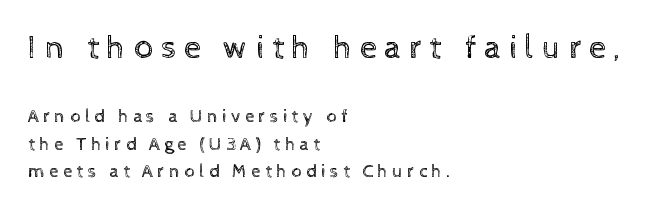
The image shows 34 px regular-weight type, upright; set left-aligned, normal line spacing (1.46x), unusually wide letter spacing (+0.22 em), not underlined; the first (top) block is 1.79x larger; a medium x-height.
